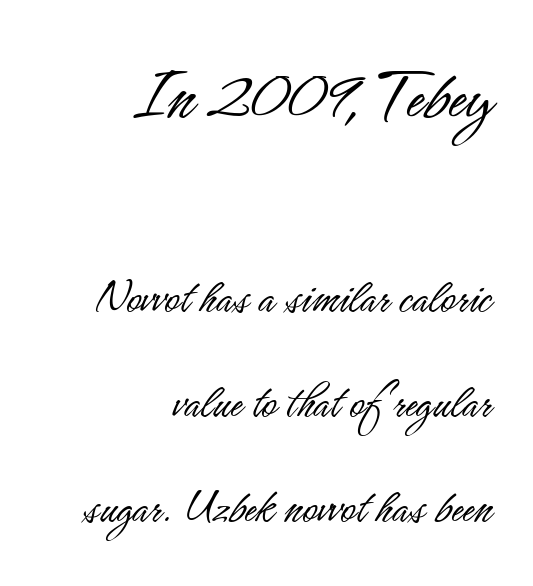
{"serif": "no", "bold": "no", "weight": "light", "width": "condensed", "stroke_contrast": "low", "x_height": "small", "monospaced": "no", "underline": "no", "align": "right", "line_spacing": "loose", "line_spacing_ratio": 2.05, "letter_spacing": "normal", "letter_spacing_em": 0.0, "larger_block": "first", "size_ratio": 1.51, "glyph_px": 77}
